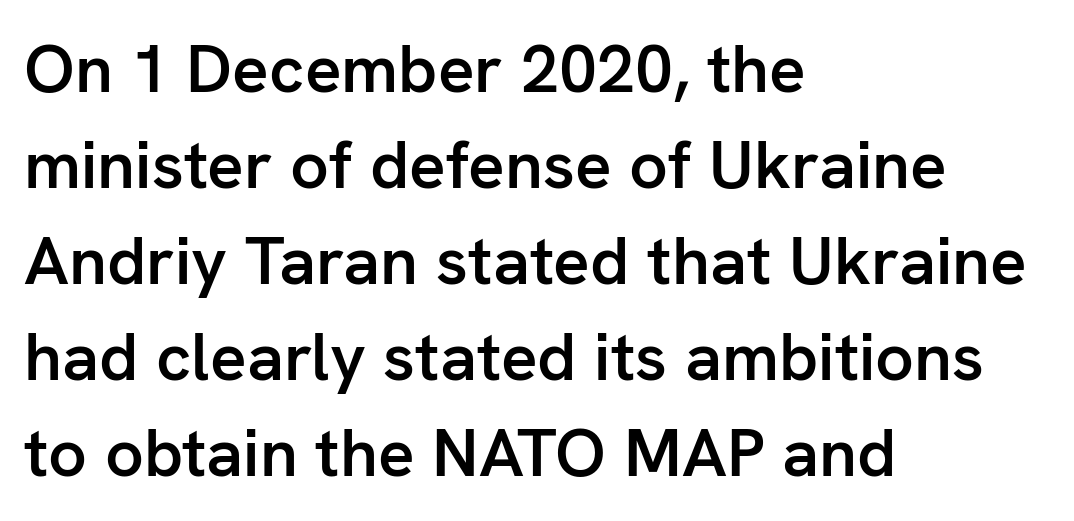
{"serif": "no", "italic": "no", "bold": "semi", "weight": "semibold", "width": "normal", "stroke_contrast": "low", "x_height": "medium", "monospaced": "no", "underline": "no", "align": "left", "line_spacing": "normal", "line_spacing_ratio": 1.41, "letter_spacing": "normal", "letter_spacing_em": 0.0, "glyph_px": 68}
